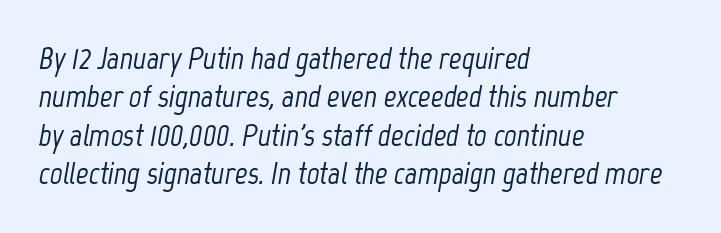
The image shows 31 px condensed type, italic (leaning right); set left-aligned, line spacing 1.24x, normal letter spacing, not underlined; low stroke contrast and a medium x-height.
